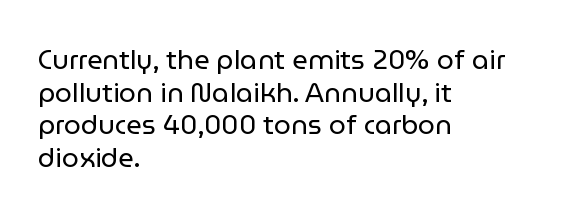
What stands out about the letter spacing? Nothing — it is the standard amount. This is not heavy type; no bold has been used. Just letters on the line, the space beneath them empty. Notice how the stems are strictly vertical — no italics here. This rendering uses left alignment, leaving the right contour irregular.
